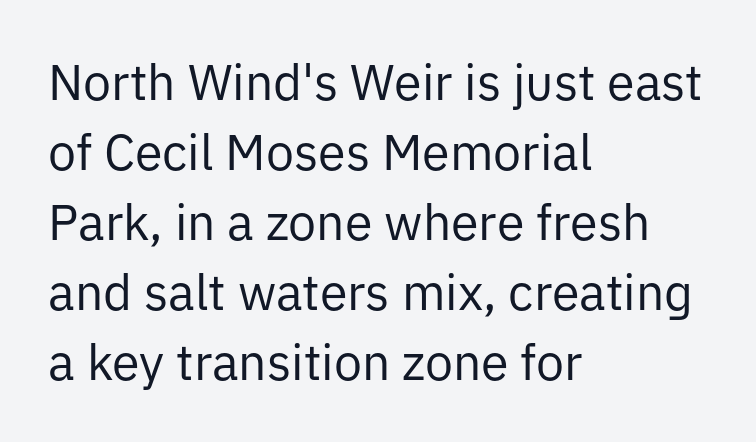
The image shows 50 px regular-weight sans-serif type, upright; set left-aligned, normal line spacing (1.4x), normal letter spacing, not underlined; low stroke contrast and a medium x-height.
